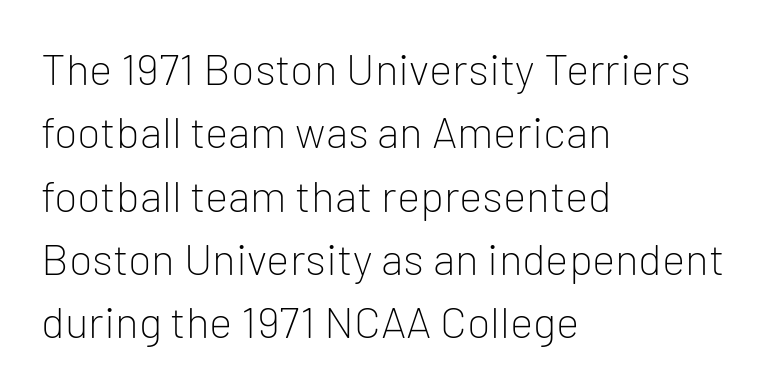
{"serif": "no", "italic": "no", "bold": "no", "weight": "light", "width": "normal", "stroke_contrast": "low", "x_height": "medium", "monospaced": "no", "underline": "no", "align": "left", "line_spacing": "normal", "line_spacing_ratio": 1.44, "letter_spacing": "normal", "letter_spacing_em": 0.0, "glyph_px": 44}
